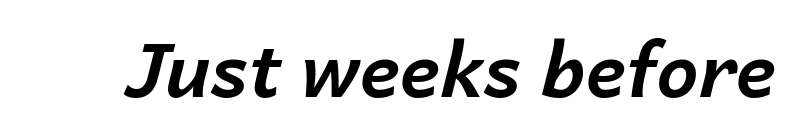
{"italic": "yes", "lean": "right", "slant_degrees": 14, "bold": "yes", "weight": "bold", "width": "normal", "stroke_contrast": "low", "x_height": "medium", "monospaced": "no", "underline": "no", "letter_spacing": "normal", "letter_spacing_em": 0.0, "glyph_px": 75}
